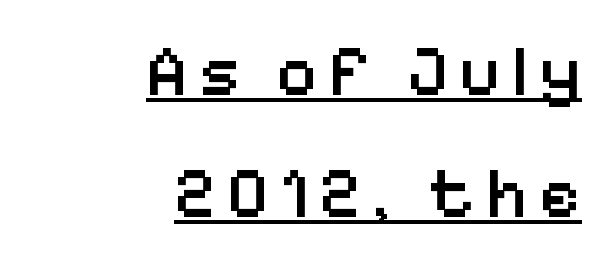
{"serif": "no", "italic": "no", "bold": "semi", "weight": "semibold", "width": "normal", "stroke_contrast": "low", "x_height": "medium", "monospaced": "no", "underline": "yes", "align": "right", "line_spacing_ratio": 1.72, "glyph_px": 71}
